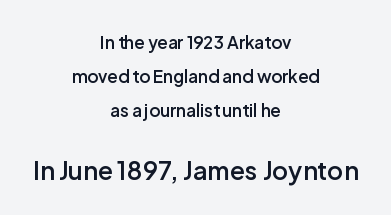
The image shows 25 px text type, upright; set centered, loose line spacing (1.99x), normal letter spacing, not underlined; the second (bottom) block is 1.47x larger.
